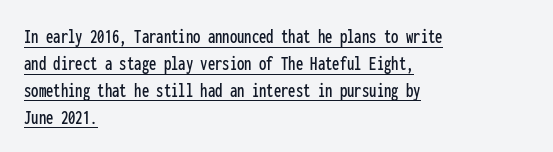
{"italic": "no", "underline": "yes", "align": "left", "line_spacing": "normal", "line_spacing_ratio": 1.28, "letter_spacing": "normal", "letter_spacing_em": 0.0, "glyph_px": 21}
